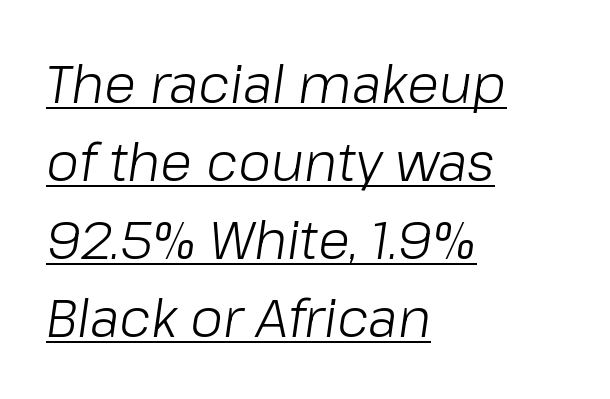
You can see a thin bar hugging the bottom of the glyphs. Summary of weight: not heavy and not bold. When letters slant like this, we call the style italic. Do the characters align in a grid? No, the font is proportional. Does extra space separate the letters? No, they use regular spacing. A normal amount of white space separates one row of letters from the next.
